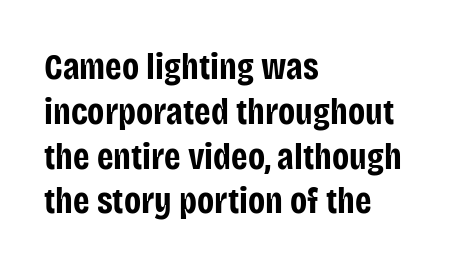
Q: Is the text bold? A: Yes.
Q: Is the text italic (slanted)? A: No, it is upright.
Q: Is the typeface a serif or a sans-serif typeface? A: Sans-serif.
Q: Is the text underlined? A: No.
Q: How is the paragraph aligned? A: Left-aligned.
Q: Is the spacing between letters normal or unusually wide? A: Normal.
Q: Width (condensed, normal, or wide)? A: Condensed.
Q: Stroke contrast? A: Low.
Q: x-height? A: Large.
Q: Monospaced? A: No.
